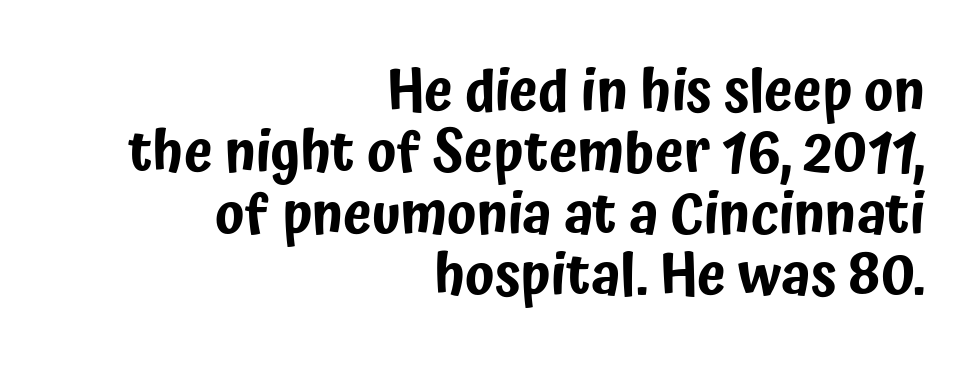
These lines stack with their right ends in a neat column. Posture: vertical. Each new line begins almost immediately beneath the previous one. The words here are not underlined.
